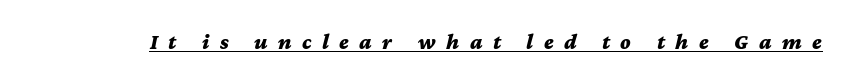
{"italic": "yes", "lean": "right", "slant_degrees": 12, "bold": "yes", "underline": "yes", "letter_spacing": "wide", "letter_spacing_em": 0.48, "glyph_px": 22}
